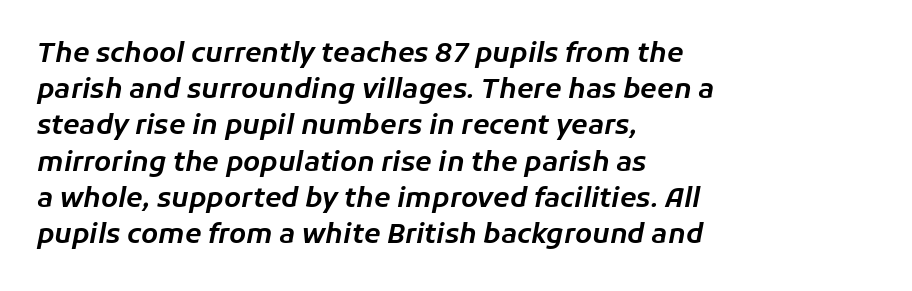
Q: Is the text italic (slanted)? A: Yes, it leans right by about 11 degrees.
Q: Is the text underlined? A: No.
Q: How is the paragraph aligned? A: Left-aligned.
Q: Is the spacing between letters normal or unusually wide? A: Normal.
Q: Is the spacing between lines tight, normal or loose? A: Normal.
